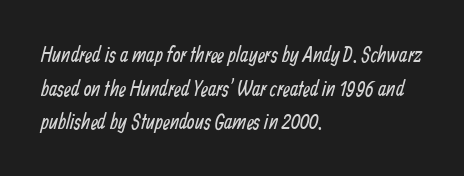
The strokes carry an ordinary text weight at most. Does the copy run flush right? No — it runs flush left. The type is set solid horizontally, with unmodified tracking. Successive baselines arrive at the customary interval. The area under the type is left untouched.
